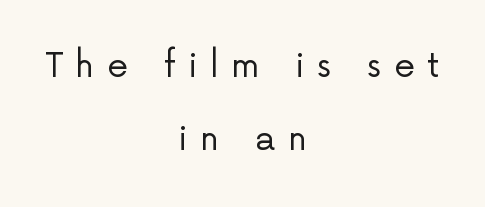
The image shows 34 px regular-weight sans-serif type, upright; set centered, loose line spacing (2.16x), unusually wide letter spacing (+0.37 em), not underlined; low stroke contrast and a medium x-height.
